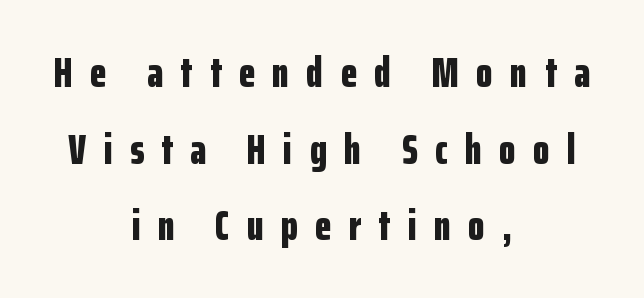
The image shows 43 px bold, condensed sans-serif type, upright; set centered, line spacing 1.78x, unusually wide letter spacing (+0.4 em), not underlined; low stroke contrast and a medium x-height.
